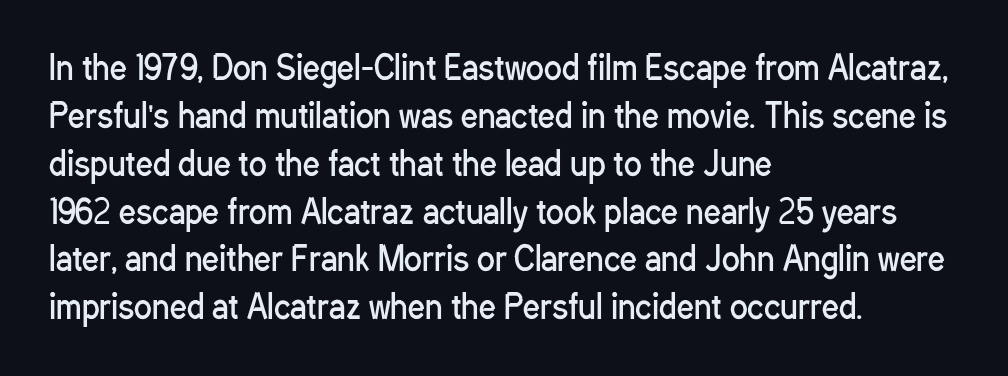
Q: Is the text bold? A: No.
Q: Is the text italic (slanted)? A: No, it is upright.
Q: Is the typeface a serif or a sans-serif typeface? A: Sans-serif.
Q: Is the text underlined? A: No.
Q: How is the paragraph aligned? A: Left-aligned.
Q: Is the spacing between letters normal or unusually wide? A: Normal.
Q: Is the spacing between lines tight, normal or loose? A: Normal.
Q: Width (condensed, normal, or wide)? A: Condensed.
Q: Stroke contrast? A: Low.
Q: x-height? A: Medium.
Q: Monospaced? A: No.
